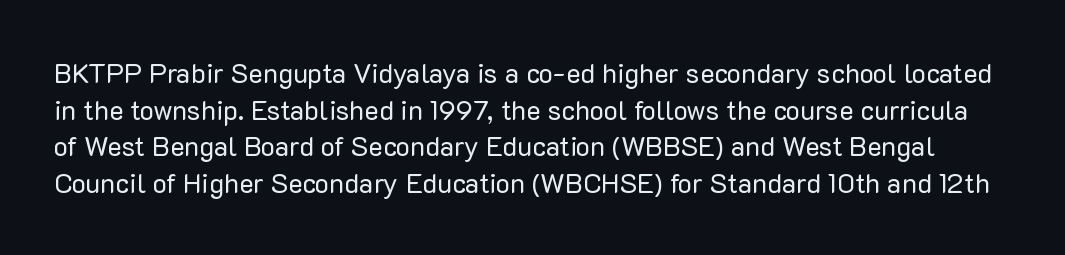
Any mark beneath the type? The region is blank. Each stroke keeps to a modest, everyday thickness or less. Regular leading. The lettering holds an erect, upright posture throughout. This sample uses plain, unmodified letter spacing.
